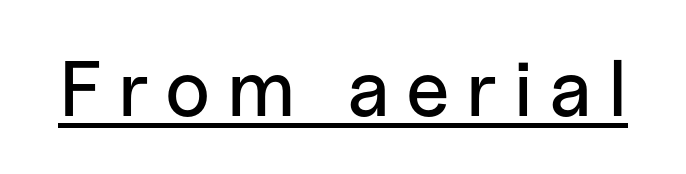
The image shows 79 px sans-serif type, upright; set unusually wide letter spacing (+0.21 em), underlined; low stroke contrast and a medium x-height.
